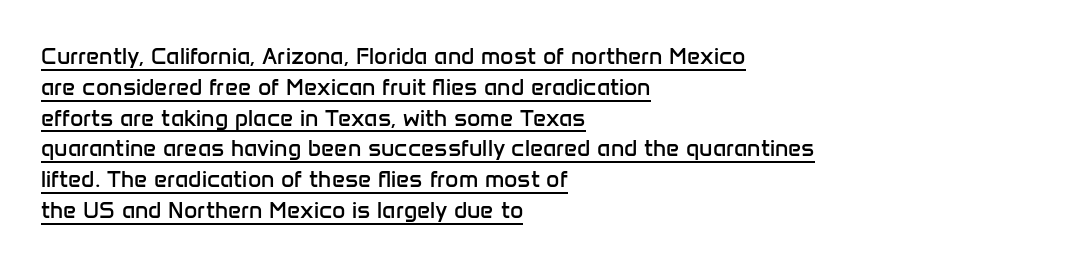
{"italic": "no", "bold": "no", "underline": "yes", "align": "left", "line_spacing": "normal", "line_spacing_ratio": 1.34, "letter_spacing": "normal", "letter_spacing_em": 0.0, "glyph_px": 23}
